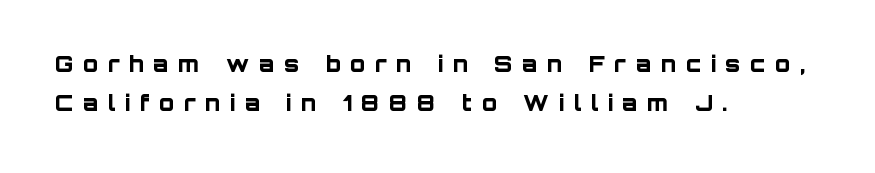
{"italic": "no", "bold": "yes", "underline": "no", "align": "left", "line_spacing_ratio": 1.79, "letter_spacing": "wide", "letter_spacing_em": 0.44, "glyph_px": 22}
